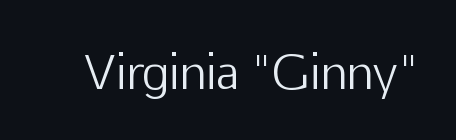
The image shows 47 px light sans-serif type, upright; set normal letter spacing, not underlined; low stroke contrast and a medium x-height.
